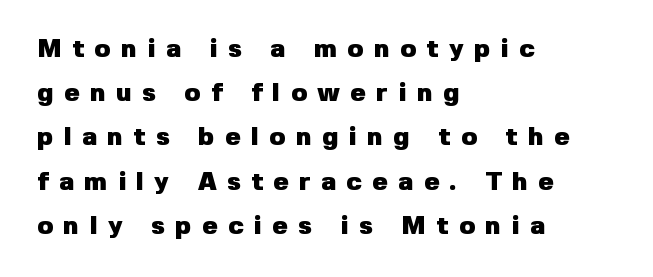
The image shows 26 px bold type, upright; set left-aligned, normal line spacing (1.7x), unusually wide letter spacing (+0.4 em), not underlined.
